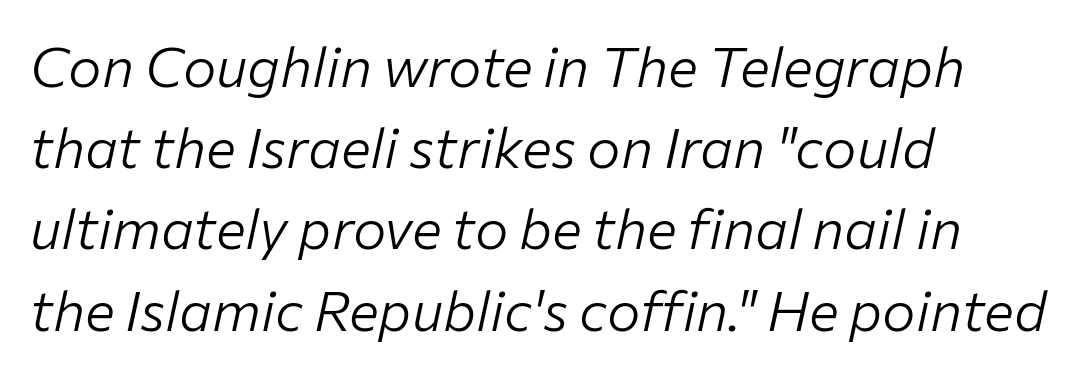
Q: Is the text bold? A: No.
Q: Is the text italic (slanted)? A: Yes, it leans right by about 12 degrees.
Q: Is the text underlined? A: No.
Q: How is the paragraph aligned? A: Left-aligned.
Q: Is the spacing between letters normal or unusually wide? A: Normal.
Q: Is the spacing between lines tight, normal or loose? A: Normal.
Q: Width (condensed, normal, or wide)? A: Normal.
Q: Stroke contrast? A: Low.
Q: x-height? A: Medium.
Q: Monospaced? A: No.
